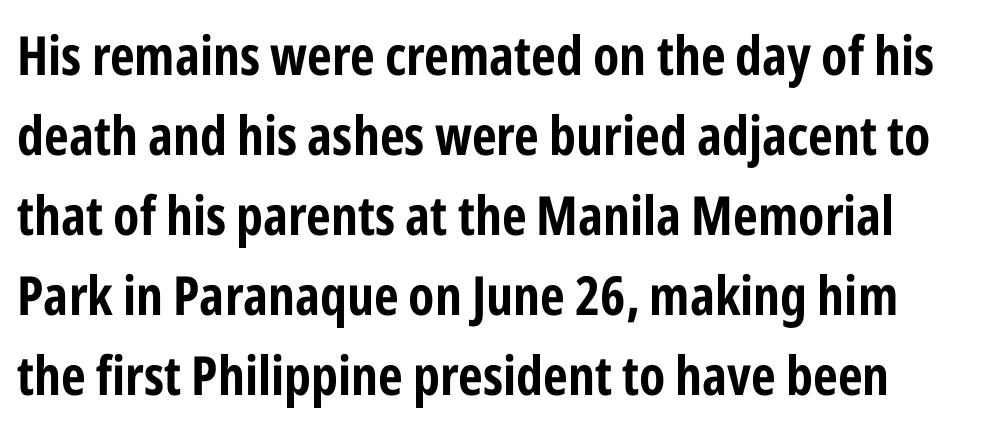
Q: Is the text italic (slanted)? A: No, it is upright.
Q: Is the typeface a serif or a sans-serif typeface? A: Sans-serif.
Q: Is the text underlined? A: No.
Q: Is the spacing between letters normal or unusually wide? A: Normal.
Q: Is the spacing between lines tight, normal or loose? A: Normal.
Q: Width (condensed, normal, or wide)? A: Condensed.
Q: Stroke contrast? A: Low.
Q: x-height? A: Medium.
Q: Monospaced? A: No.
